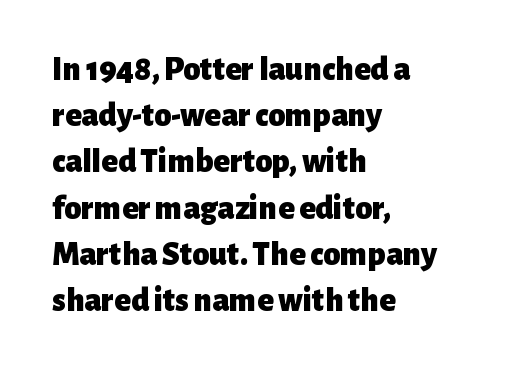
Each letter keeps its own natural width here, so spacing adapts to shape. Students, this is bold: see how much ink each stroke carries. The passage shown is typeset with a sans-serif family. The setting favours the left margin, as ordinary paragraphs usually do. Nope, not italic — everything's standing straight. The specimen omits any rule beneath the text block's lines.
